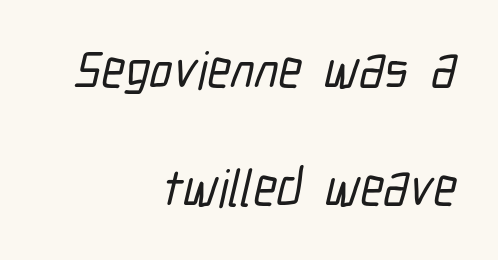
{"serif": "no", "width": "condensed", "stroke_contrast": "low", "x_height": "medium", "monospaced": "no", "underline": "no", "align": "right", "line_spacing": "loose", "line_spacing_ratio": 2.27, "letter_spacing": "normal", "letter_spacing_em": 0.0, "glyph_px": 52}
